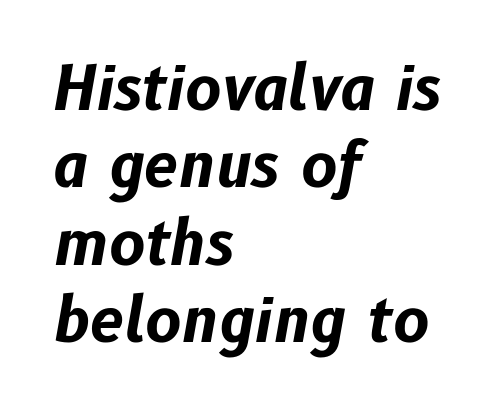
The image shows 61 px bold type, italic (leaning right); set left-aligned, normal line spacing (1.27x), normal letter spacing, not underlined; low stroke contrast and a medium x-height.
